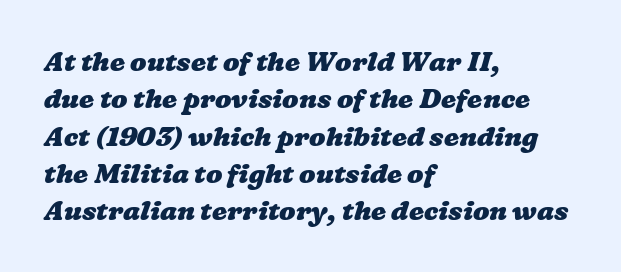
Q: Is the text bold? A: Yes.
Q: Is the text underlined? A: No.
Q: How is the paragraph aligned? A: Left-aligned.
Q: Is the spacing between letters normal or unusually wide? A: Normal.
Q: Is the spacing between lines tight, normal or loose? A: Normal.
